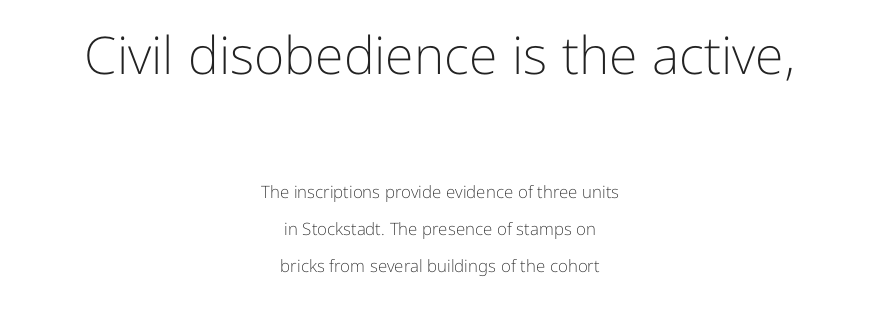
The image shows 52 px light sans-serif type, upright; set centered, loose line spacing (2.18x), normal letter spacing, not underlined; the first (top) block is 3.06x larger; low stroke contrast and a medium x-height.
